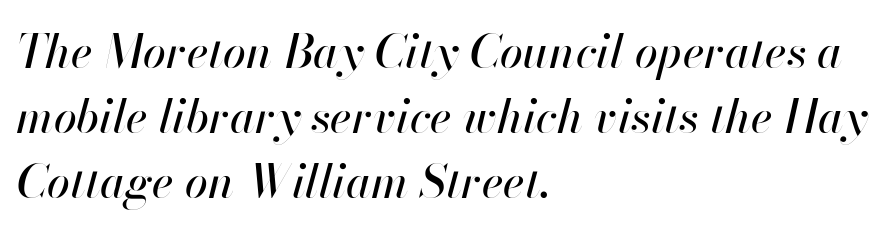
{"italic": "yes", "lean": "right", "slant_degrees": 13, "width": "normal", "stroke_contrast": "high", "x_height": "small", "monospaced": "no", "underline": "no", "align": "left", "line_spacing": "normal", "line_spacing_ratio": 1.41, "letter_spacing": "normal", "letter_spacing_em": 0.0, "glyph_px": 46}
